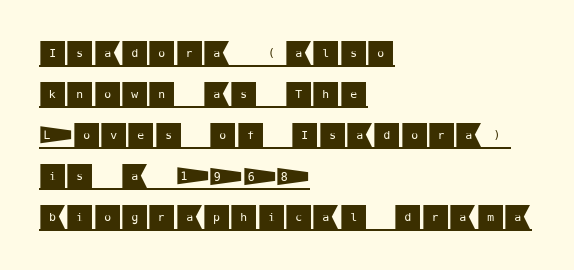
Here the glyphs are tracked normally, forming tight word shapes. A classic flush-left, rag-right setting is used for this passage. The designer went with a sans here, leaving each stem footless. The rendering uses the underline text-decoration. Successive baselines arrive at the customary interval.
